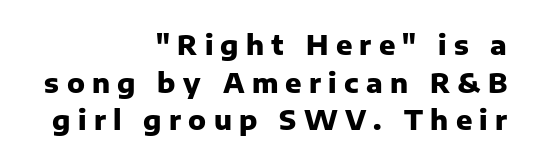
{"italic": "no", "bold": "yes", "underline": "no", "align": "right", "line_spacing": "normal", "line_spacing_ratio": 1.39, "letter_spacing": "wide", "letter_spacing_em": 0.27, "glyph_px": 27}
